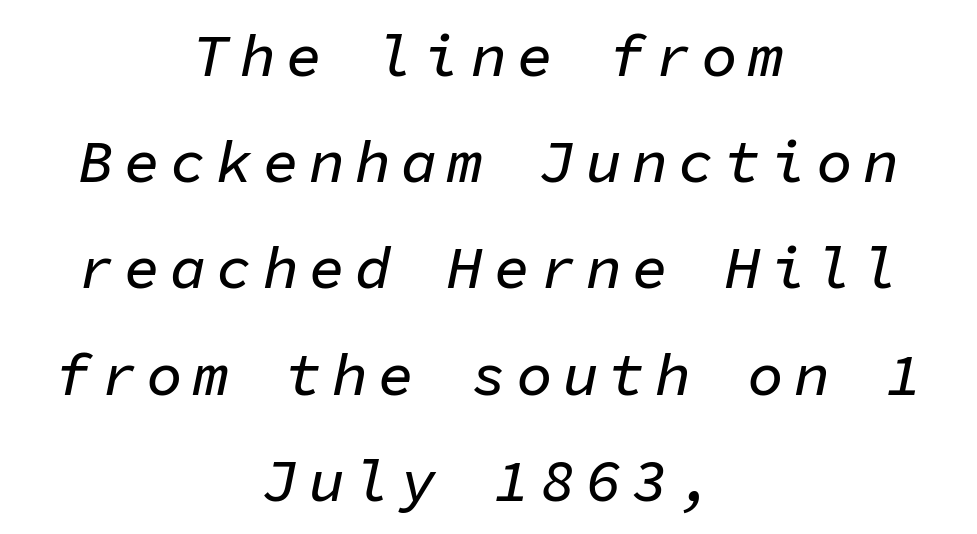
The image shows 60 px text type, italic (leaning right), monospaced; set centered, line spacing 1.77x, not underlined; low stroke contrast and a medium x-height.
